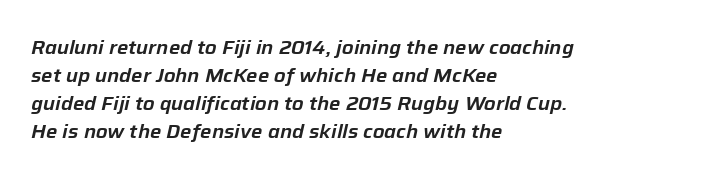
Descender tails drop into unmarked territory. Notice how the stems are inclined rather than vertical — that's the hallmark of italics. Where is the straight margin? On the left. The block of text has a typical density, with ordinary space between rows.
